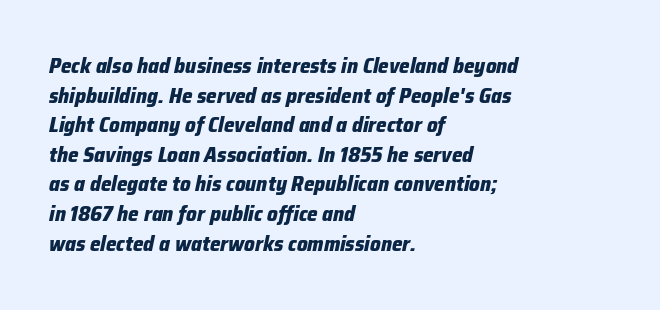
The image shows 21 px bold type, italic (leaning right); set left-aligned, normal line spacing (1.41x), normal letter spacing, not underlined.
